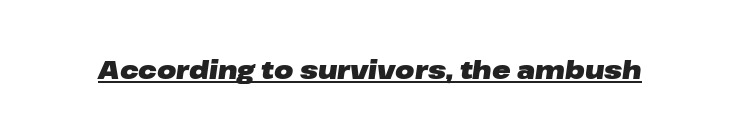
Q: Is the text bold? A: Yes.
Q: Is the text italic (slanted)? A: Yes, it leans right by about 8 degrees.
Q: Is the text underlined? A: Yes.
Q: Is the spacing between letters normal or unusually wide? A: Normal.
